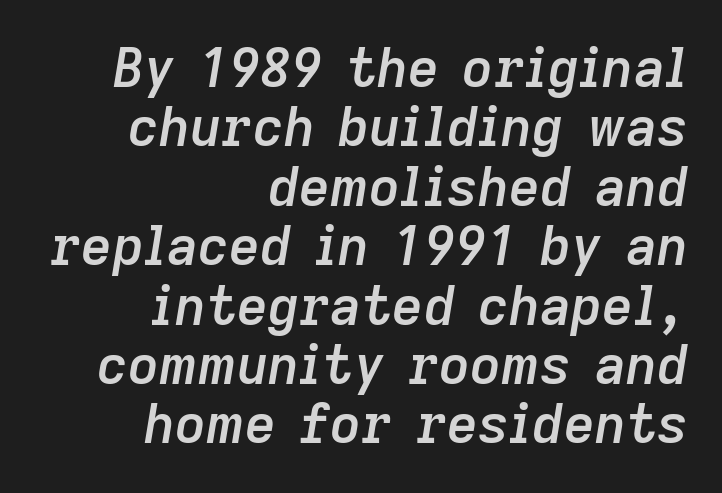
The image shows 54 px semibold type, italic (leaning right); set right-aligned, tight line spacing (1.1x), normal letter spacing, not underlined; low stroke contrast and a medium x-height.
